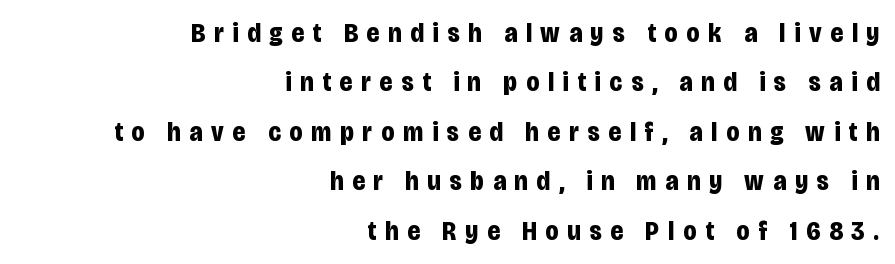
The image shows 27 px bold type, upright; set right-aligned, line spacing 1.83x, unusually wide letter spacing (+0.33 em), not underlined.
